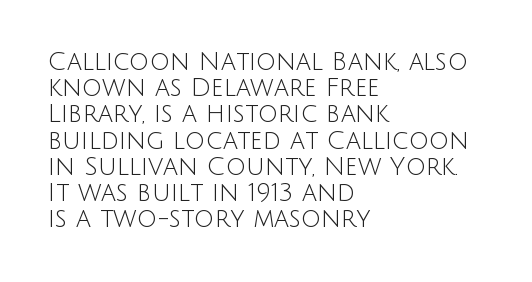
Q: Is the text bold? A: No.
Q: Is the text italic (slanted)? A: No, it is upright.
Q: Is the text underlined? A: No.
Q: How is the paragraph aligned? A: Left-aligned.
Q: Is the spacing between letters normal or unusually wide? A: Normal.
Q: Is the spacing between lines tight, normal or loose? A: Tight.
